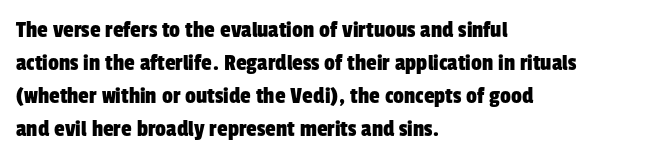
Line beginnings align vertically; line endings do not. Tracking here is standard; glyphs follow each other at the usual distance. This rendering features lettering with no underline. The vertical gap from one line to the next is medium.
